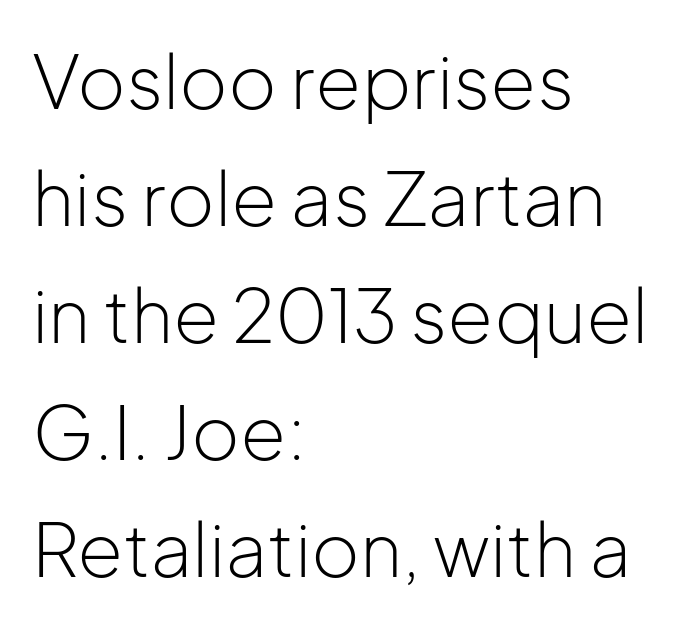
Compared with a centered layout, this one pins lines to the left instead. The type sits square on the baseline with zero lean. Letter spacing: default. Here the designer chose a conventional face with non-uniform glyph widths.
